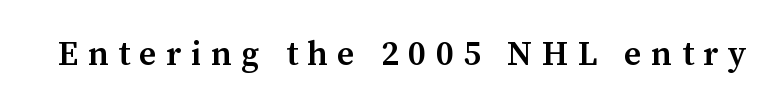
{"serif": "yes", "italic": "no", "bold": "semi", "weight": "semibold", "width": "normal", "stroke_contrast": "medium", "x_height": "medium", "monospaced": "no", "underline": "no", "letter_spacing": "wide", "letter_spacing_em": 0.28, "glyph_px": 34}
